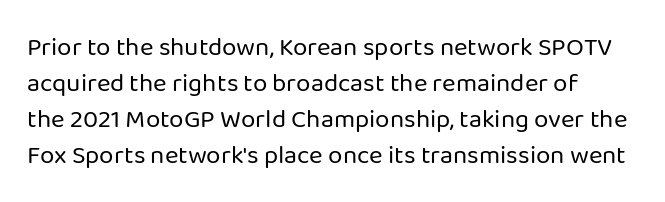
{"italic": "no", "bold": "no", "underline": "no", "line_spacing": "normal", "line_spacing_ratio": 1.39, "letter_spacing": "normal", "letter_spacing_em": 0.0, "glyph_px": 26}
